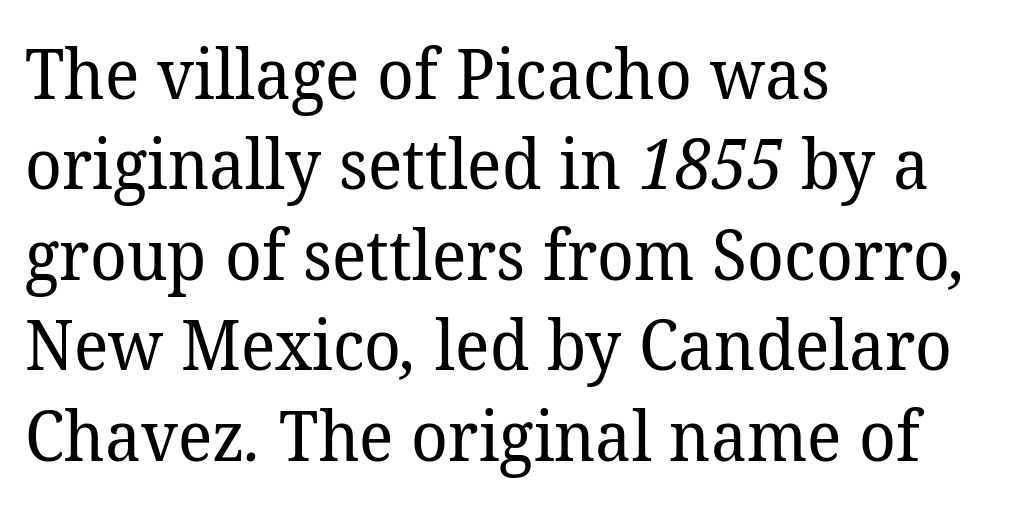
The image shows 69 px regular-weight serif type; set left-aligned, normal line spacing (1.31x), normal letter spacing, not underlined; low stroke contrast and a medium x-height.
